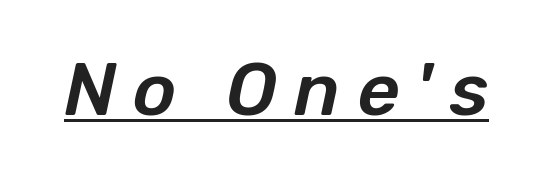
{"italic": "yes", "lean": "right", "slant_degrees": 12, "width": "normal", "stroke_contrast": "low", "x_height": "medium", "monospaced": "no", "underline": "yes", "letter_spacing": "wide", "letter_spacing_em": 0.22, "glyph_px": 74}
